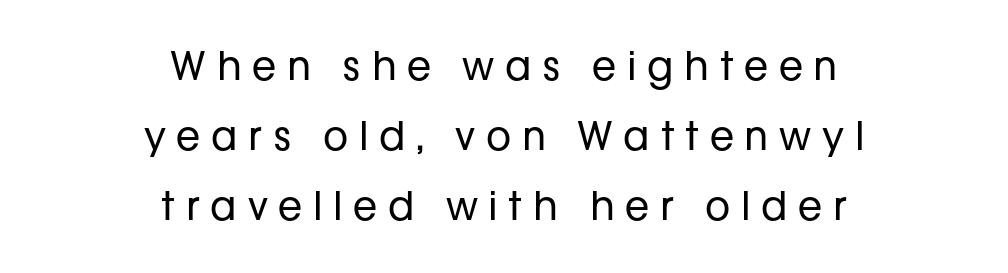
Q: Is the text bold? A: No.
Q: Is the text italic (slanted)? A: No, it is upright.
Q: Is the typeface a serif or a sans-serif typeface? A: Sans-serif.
Q: Is the text underlined? A: No.
Q: How is the paragraph aligned? A: Centered.
Q: Is the spacing between letters normal or unusually wide? A: Unusually wide.
Q: Width (condensed, normal, or wide)? A: Normal.
Q: Stroke contrast? A: Low.
Q: x-height? A: Medium.
Q: Monospaced? A: No.
